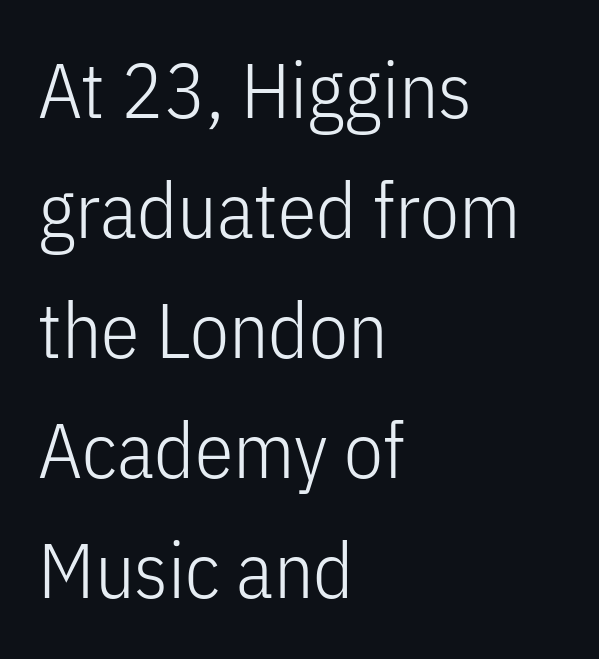
You could call the tracking neutral — neither tight nor loose. Looks like regular typesetting: each glyph gets only the width it needs. You can tell from the bare stems that sans-serif type was used. Nope, not italic — everything's standing straight. Lines of text with bare space underneath. The ragged edge is on the right, which tells us the setting is flush left.
